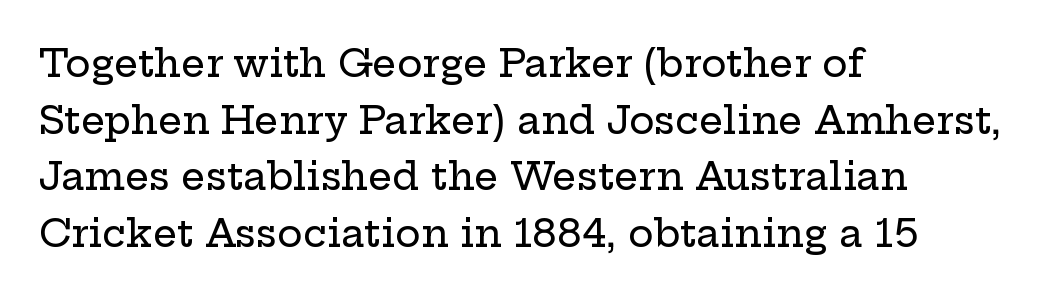
Q: Is the text italic (slanted)? A: No, it is upright.
Q: Is the typeface a serif or a sans-serif typeface? A: Serif.
Q: Is the text underlined? A: No.
Q: How is the paragraph aligned? A: Left-aligned.
Q: Is the spacing between letters normal or unusually wide? A: Normal.
Q: Is the spacing between lines tight, normal or loose? A: Normal.
Q: Width (condensed, normal, or wide)? A: Wide.
Q: Stroke contrast? A: Low.
Q: x-height? A: Medium.
Q: Monospaced? A: No.
